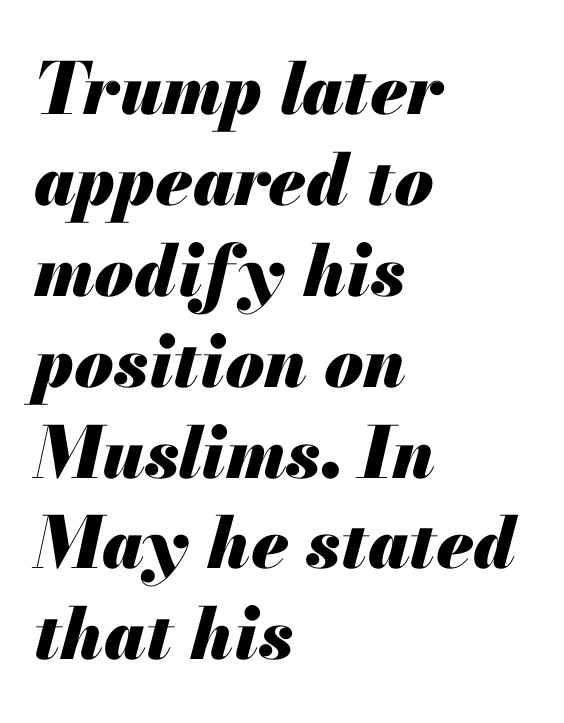
The image shows 71 px heavy type, italic (leaning right); set left-aligned, normal line spacing (1.28x), normal letter spacing, not underlined; medium stroke contrast and a small x-height.
